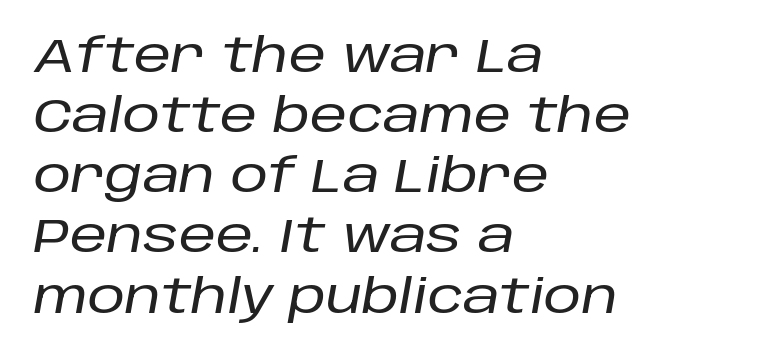
{"italic": "yes", "lean": "right", "slant_degrees": 10, "width": "normal", "stroke_contrast": "low", "x_height": "large", "monospaced": "no", "underline": "no", "align": "left", "line_spacing": "normal", "line_spacing_ratio": 1.28, "letter_spacing": "normal", "letter_spacing_em": 0.0, "glyph_px": 47}
